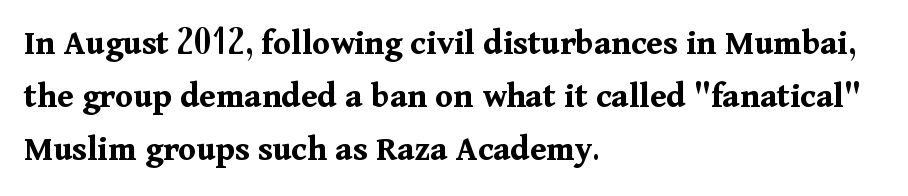
{"serif": "yes", "italic": "no", "bold": "yes", "weight": "bold", "width": "normal", "stroke_contrast": "medium", "x_height": "medium", "monospaced": "no", "underline": "no", "align": "left", "line_spacing": "normal", "line_spacing_ratio": 1.47, "letter_spacing": "normal", "letter_spacing_em": 0.0, "glyph_px": 36}
